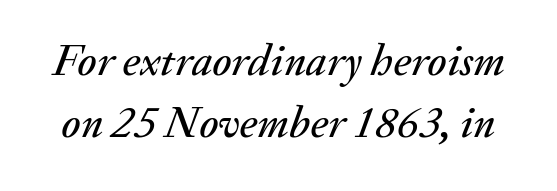
{"italic": "yes", "lean": "right", "slant_degrees": 20, "width": "normal", "stroke_contrast": "medium", "x_height": "small", "monospaced": "no", "underline": "no", "line_spacing": "normal", "line_spacing_ratio": 1.38, "letter_spacing": "normal", "letter_spacing_em": 0.0, "glyph_px": 45}
